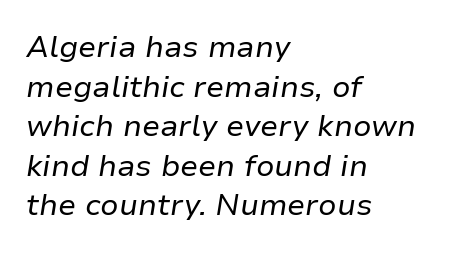
{"italic": "yes", "lean": "right", "slant_degrees": 9, "bold": "no", "weight": "regular", "width": "normal", "stroke_contrast": "low", "x_height": "medium", "monospaced": "no", "underline": "no", "align": "left", "line_spacing": "normal", "line_spacing_ratio": 1.32, "letter_spacing": "normal", "letter_spacing_em": 0.0, "glyph_px": 30}
